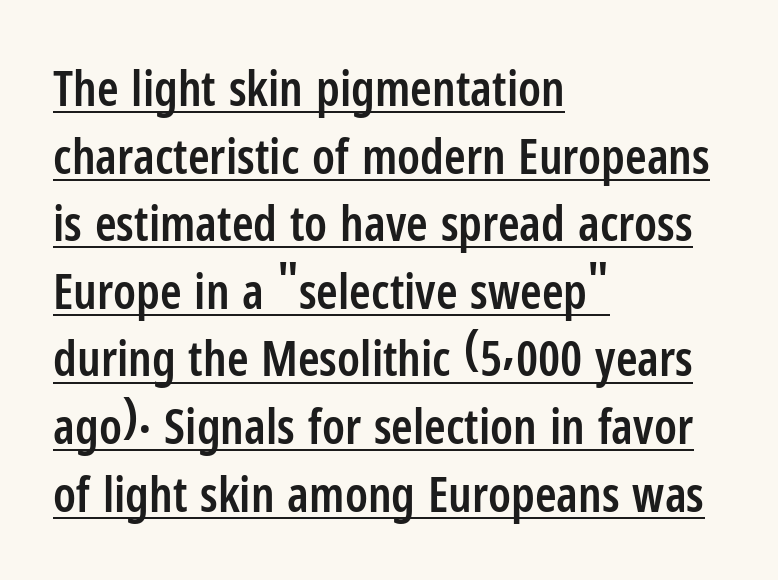
The image shows 49 px semibold, condensed sans-serif type, upright; set left-aligned, normal line spacing (1.38x), normal letter spacing, underlined; low stroke contrast and a medium x-height.
